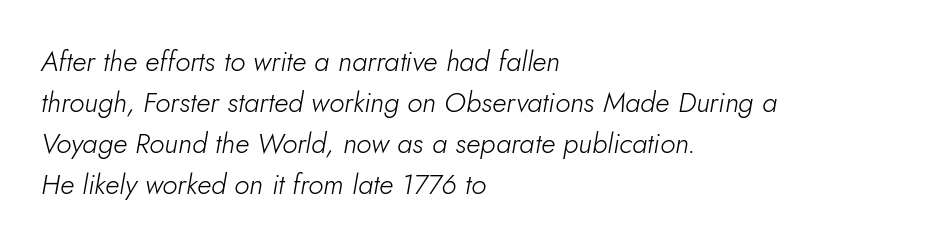
{"italic": "yes", "lean": "right", "slant_degrees": 5, "bold": "no", "weight": "light", "width": "normal", "stroke_contrast": "low", "x_height": "small", "monospaced": "no", "underline": "no", "align": "left", "line_spacing": "normal", "line_spacing_ratio": 1.47, "letter_spacing": "normal", "letter_spacing_em": 0.0, "glyph_px": 28}
